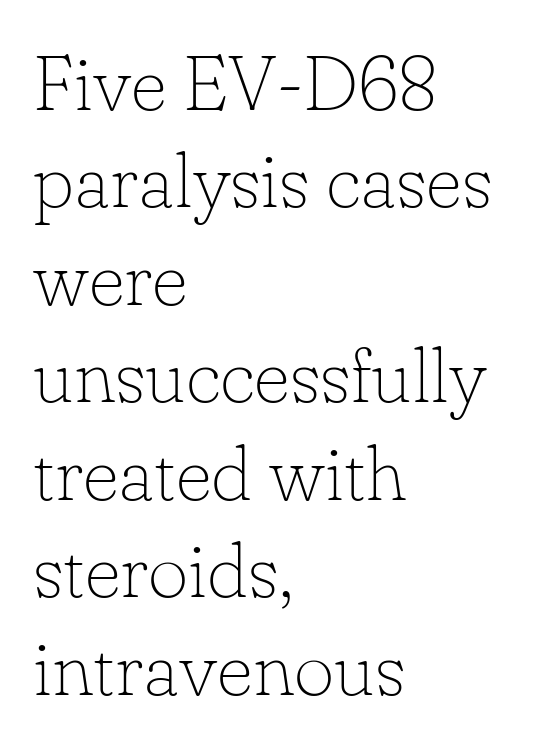
{"serif": "yes", "italic": "no", "bold": "no", "weight": "thin", "width": "normal", "stroke_contrast": "low", "x_height": "small", "monospaced": "no", "underline": "no", "align": "left", "line_spacing": "normal", "line_spacing_ratio": 1.25, "letter_spacing": "normal", "letter_spacing_em": 0.0, "glyph_px": 78}
